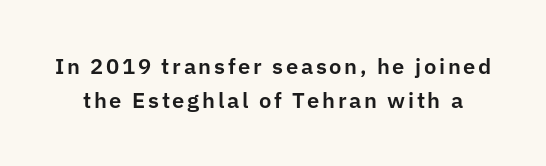
Decoration check: the copy has no underline. How would I describe the line gaps? Plain and ordinary. Designer's note — italics off, roman on.
